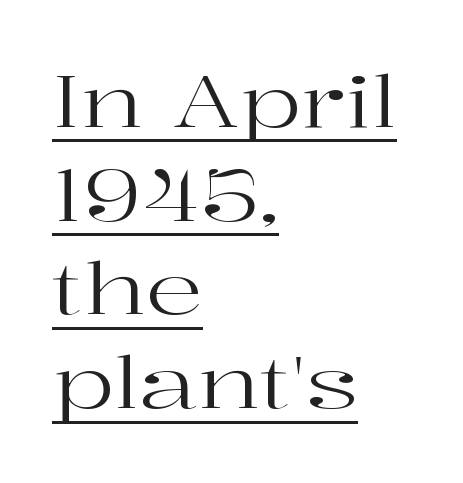
The image shows 71 px regular-weight, wide serif type, upright; set left-aligned, normal line spacing (1.32x), normal letter spacing, underlined; high stroke contrast and a medium x-height.
